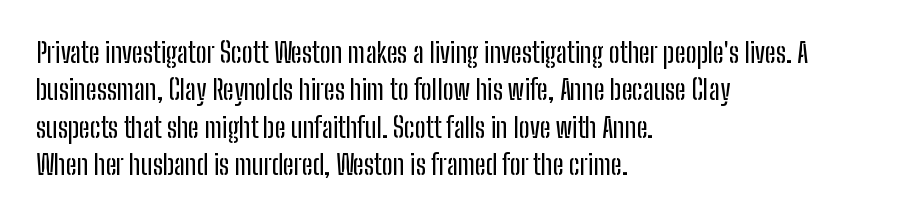
Q: Is the text italic (slanted)? A: No, it is upright.
Q: Is the text underlined? A: No.
Q: How is the paragraph aligned? A: Left-aligned.
Q: Is the spacing between letters normal or unusually wide? A: Normal.
Q: Is the spacing between lines tight, normal or loose? A: Normal.
